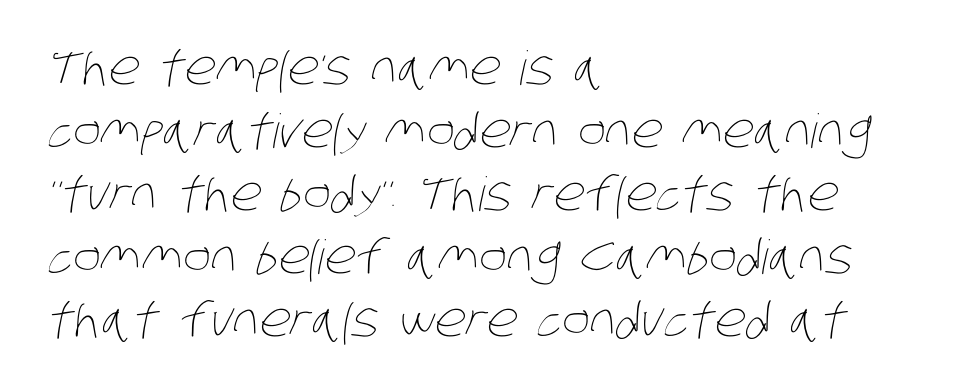
Quick note: interline space is typical. Reading down the block, your eye returns to a fixed left position each line. Decoration check: the copy has no underline. The letters advance in unequal steps, a hallmark of proportional type.
